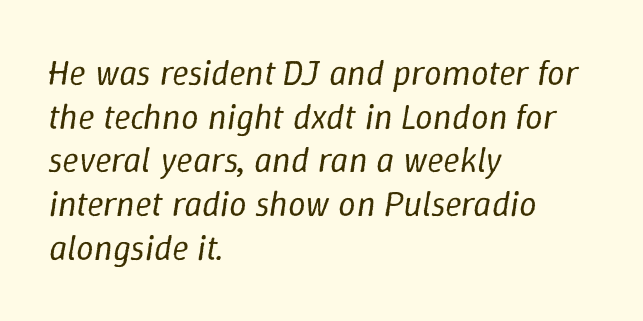
Q: Is the text bold? A: No.
Q: Is the text italic (slanted)? A: Yes, it leans right by about 9 degrees.
Q: Is the text underlined? A: No.
Q: How is the paragraph aligned? A: Left-aligned.
Q: Is the spacing between letters normal or unusually wide? A: Normal.
Q: Is the spacing between lines tight, normal or loose? A: Normal.
Q: Width (condensed, normal, or wide)? A: Normal.
Q: Stroke contrast? A: Low.
Q: x-height? A: Medium.
Q: Monospaced? A: No.
